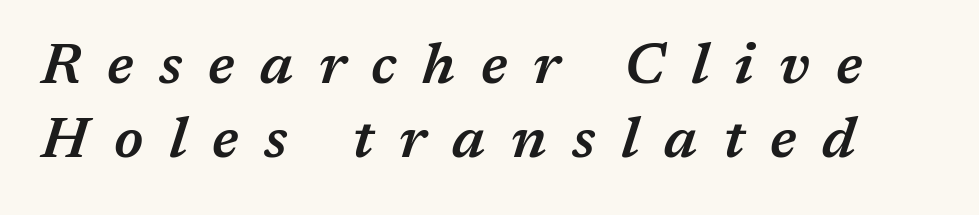
The image shows 57 px semibold type, italic (leaning right); set normal line spacing (1.3x), unusually wide letter spacing (+0.45 em), not underlined; medium stroke contrast and a medium x-height.
